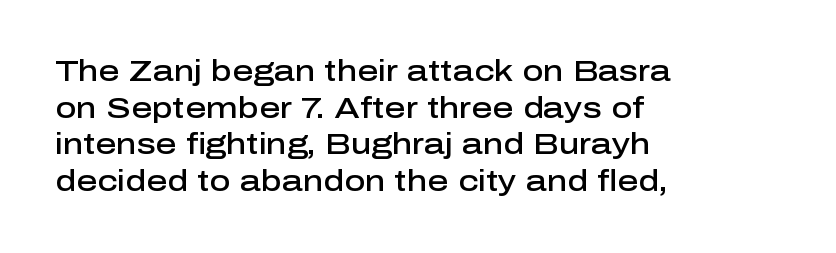
Unmarked baselines from the first word to the last. You could not count columns in this text — the font is proportionally spaced. The rendering shows plain stroke endings on the letterforms — a sans-serif design. Students, observe: this is what conventionally led text looks like. Every stem runs plumb, perpendicular to the baseline.
